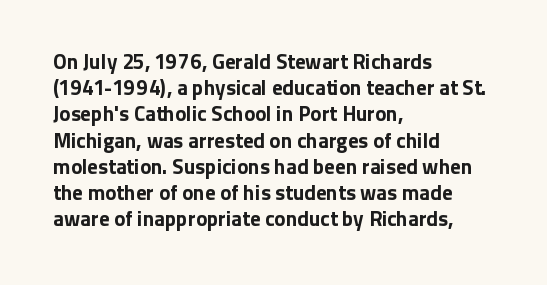
Does the weight exceed regular? Yes, all the way to bold. A typesetter would mark this as roman, not italic. The glyphs are unaccompanied by any horizontal stroke below them. Interline gaps are of average width in this sample. The horizontal fit of the characters is conventional and even.
